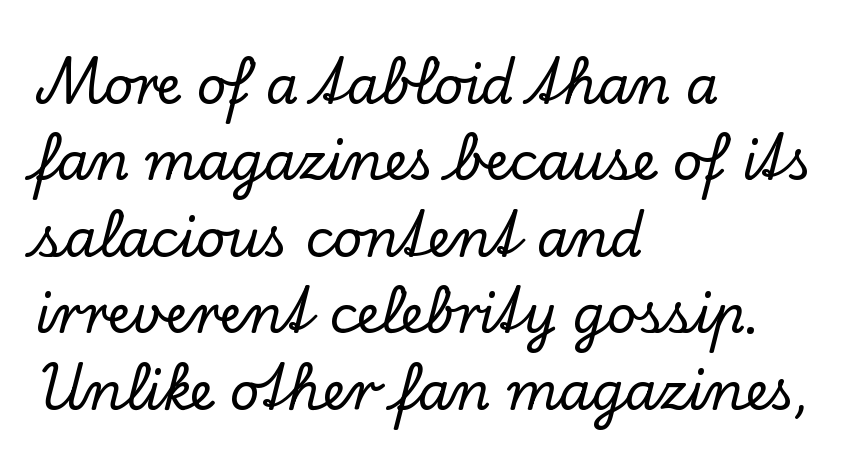
Glance below the letters and you will spot only blank space. This rendering leaves character spacing at its baseline value. This sample uses a serif face. A normal amount of white space separates one row of letters from the next. The paragraph shown leans on its left margin. You could not count columns in this text — the font is proportionally spaced.
